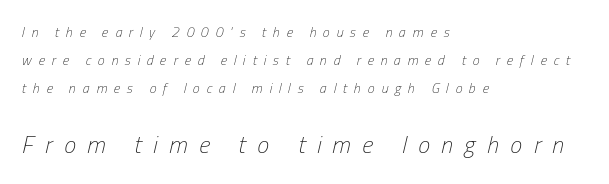
{"italic": "yes", "lean": "right", "slant_degrees": 13, "bold": "no", "underline": "no", "align": "left", "line_spacing": "loose", "line_spacing_ratio": 2.01, "letter_spacing": "wide", "letter_spacing_em": 0.48, "larger_block": "second", "size_ratio": 1.71, "glyph_px": 24}
